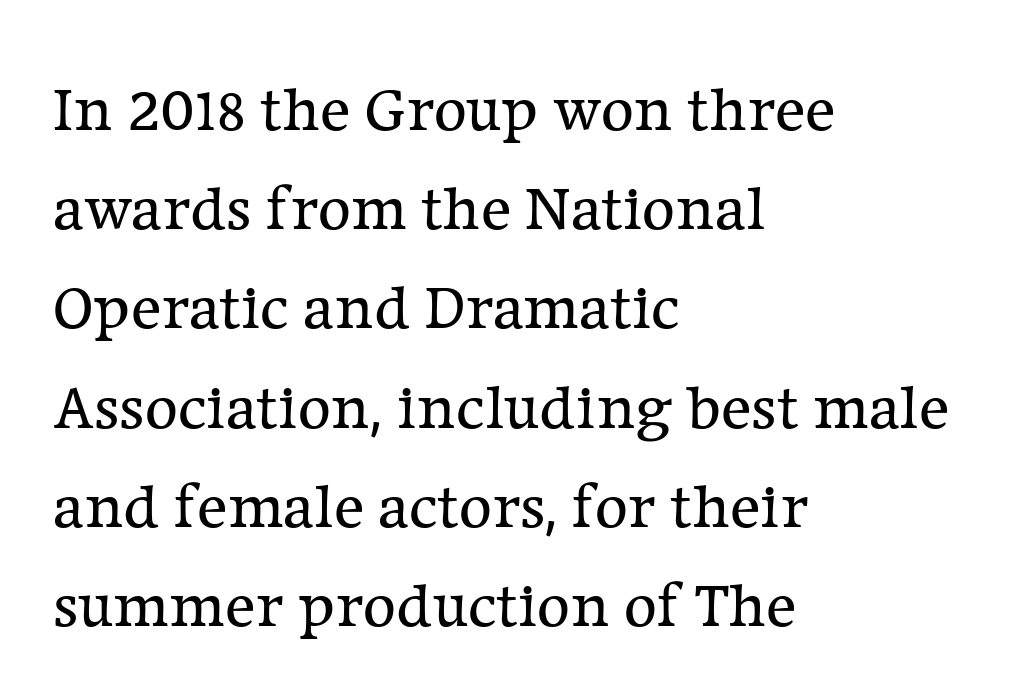
Q: Is the text bold? A: No.
Q: Is the text italic (slanted)? A: No, it is upright.
Q: Is the typeface a serif or a sans-serif typeface? A: Serif.
Q: Is the text underlined? A: No.
Q: How is the paragraph aligned? A: Left-aligned.
Q: Is the spacing between letters normal or unusually wide? A: Normal.
Q: Is the spacing between lines tight, normal or loose? A: Normal.
Q: Width (condensed, normal, or wide)? A: Normal.
Q: Stroke contrast? A: Low.
Q: x-height? A: Medium.
Q: Monospaced? A: No.
